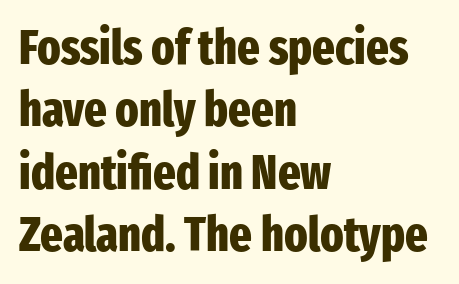
Posture: straight, roman, zero tilt. Typographic density is high because the face is bold. A typesetter would call this proportional, since set widths differ per character. A classic flush-left, rag-right setting is used for this passage. Glyph-to-glyph distance matches everyday printed text. The designer left line spacing at the default.
